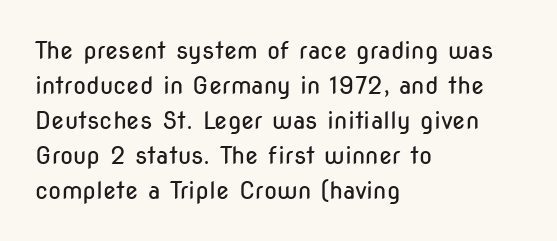
No word sits above an underline. This is the regular roman posture of the typeface. The lines in this sample share a left origin and differ only in where they stop. Successive baselines arrive at the customary interval.
